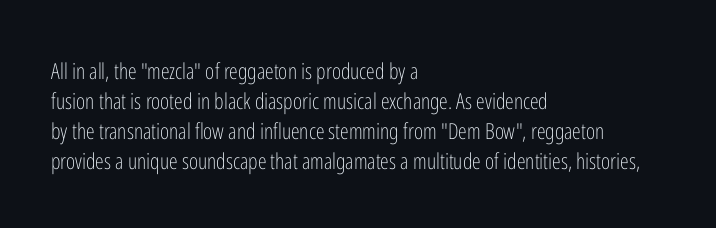
Reading down the column, the eye jumps a familiar distance to each next line. Left-aligned paragraph, ragged on the right. Check under the words: just untouched page. Nope, not italic — everything's standing straight.
